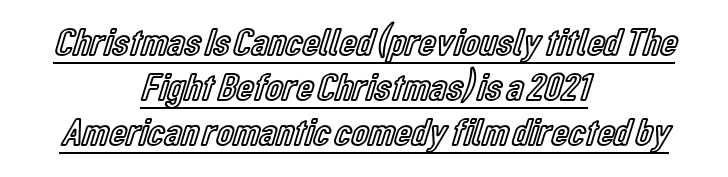
The image shows 39 px condensed type; set centered, line spacing 1.16x, normal letter spacing, underlined; a medium x-height.
